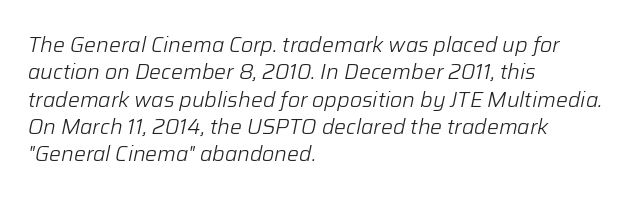
Q: Is the text bold? A: No.
Q: Is the text italic (slanted)? A: Yes, it leans right by about 12 degrees.
Q: Is the text underlined? A: No.
Q: How is the paragraph aligned? A: Left-aligned.
Q: Is the spacing between letters normal or unusually wide? A: Normal.
Q: Is the spacing between lines tight, normal or loose? A: Normal.
